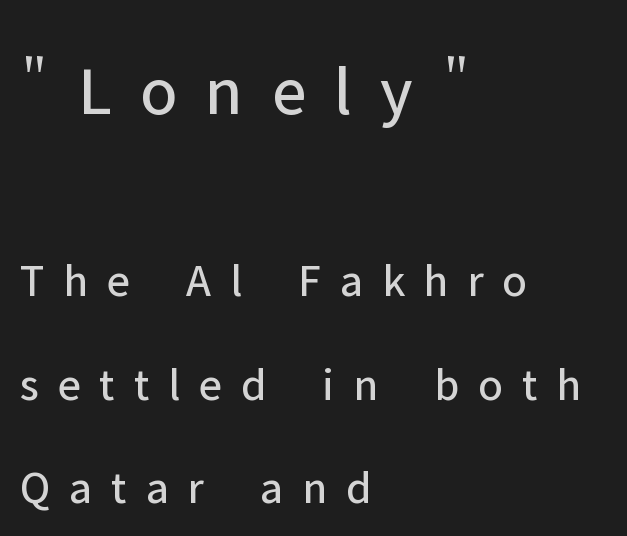
Q: Is the text bold? A: No.
Q: Is the text italic (slanted)? A: No, it is upright.
Q: Is the typeface a serif or a sans-serif typeface? A: Sans-serif.
Q: Is the text underlined? A: No.
Q: How is the paragraph aligned? A: Left-aligned.
Q: Is the spacing between letters normal or unusually wide? A: Unusually wide.
Q: Is the spacing between lines tight, normal or loose? A: Loose.
Q: Which block of text is set in a larger size, the first (top) or the second (bottom)? A: The first (top) one.
Q: Width (condensed, normal, or wide)? A: Normal.
Q: Stroke contrast? A: Low.
Q: x-height? A: Medium.
Q: Monospaced? A: No.
